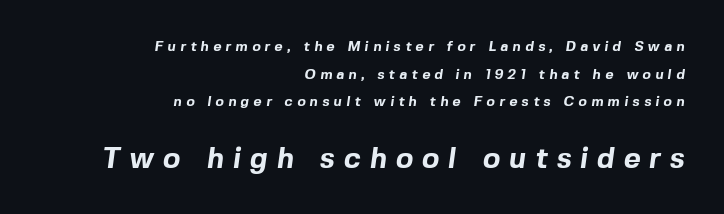
The passage shown is typeset with a sans-serif family. Does the copy run flush right? Yes — the right margin is perfectly even. Top chunk: small. Bottom chunk: large. This sample has the flowing, uneven cadence of proportional lettering. The gap between lines stays unmarked. The block of text is sparse from top to bottom, with ample space between rows.
